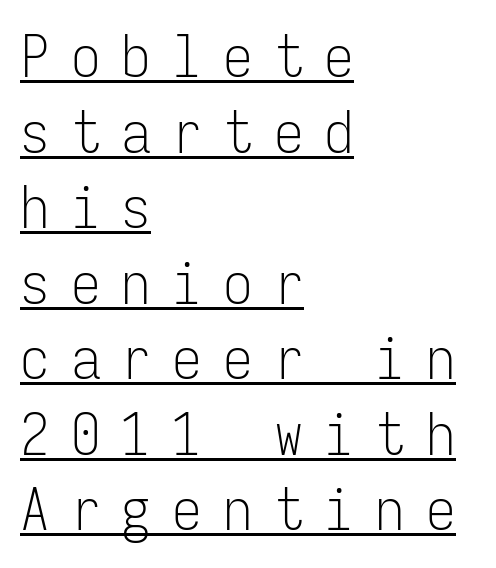
{"serif": "no", "italic": "no", "bold": "no", "weight": "light", "width": "condensed", "stroke_contrast": "low", "x_height": "medium", "monospaced": "yes", "underline": "yes", "align": "left", "line_spacing": "normal", "line_spacing_ratio": 1.28, "letter_spacing": "wide", "letter_spacing_em": 0.36, "glyph_px": 59}
